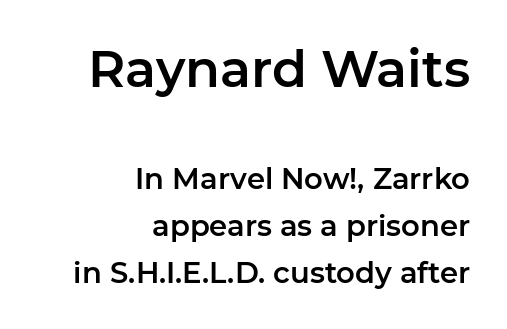
This rendering leaves character spacing at its baseline value. The typesetter chose a ragged-left arrangement here. Which chunk is bigger? The first one — the top block dwarfs the bottom. This sample uses a sans-serif face. Every stem runs plumb, perpendicular to the baseline.
